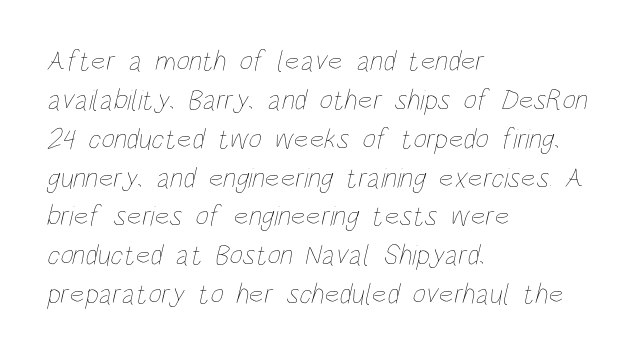
Q: Is the text bold? A: No.
Q: Is the text underlined? A: No.
Q: How is the paragraph aligned? A: Left-aligned.
Q: Is the spacing between letters normal or unusually wide? A: Normal.
Q: Is the spacing between lines tight, normal or loose? A: Normal.
Q: Width (condensed, normal, or wide)? A: Condensed.
Q: Stroke contrast? A: Low.
Q: x-height? A: Large.
Q: Monospaced? A: No.
